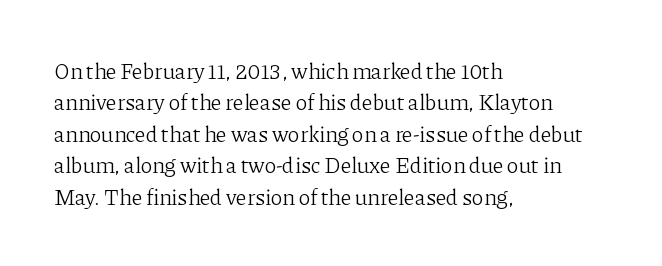
The line-height multiplier appears to be the usual default. The ragged edge is on the right, which tells us the setting is flush left. A typesetter would mark this as roman, not italic. This sample uses plain, unmodified letter spacing. No letter is thick-stroked: the sample isn't bold.
